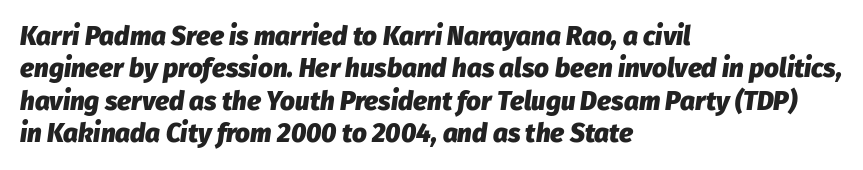
The image shows 26 px bold type, italic (leaning right); set left-aligned, normal line spacing (1.25x), normal letter spacing, not underlined.
